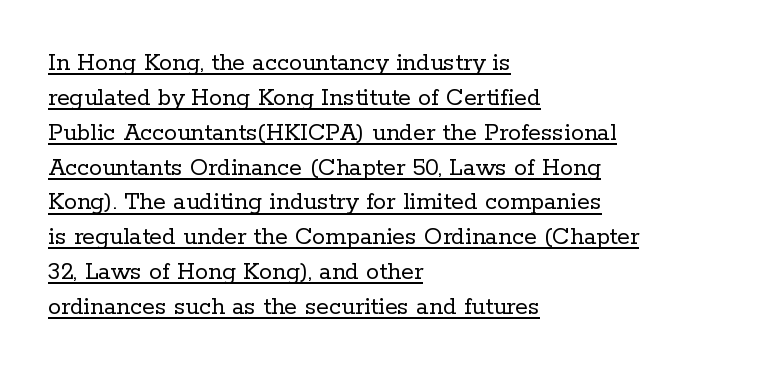
{"italic": "no", "bold": "no", "underline": "yes", "align": "left", "line_spacing": "normal", "line_spacing_ratio": 1.34, "letter_spacing": "normal", "letter_spacing_em": 0.0, "glyph_px": 26}
